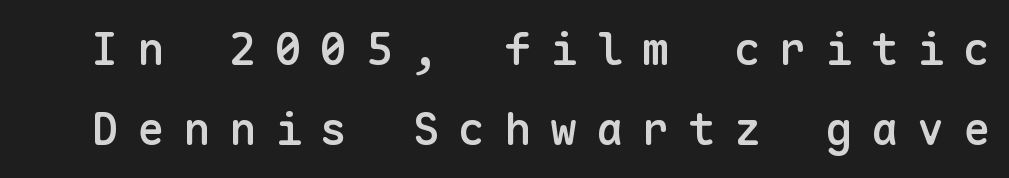
Q: Is the text bold? A: Semi-bold.
Q: Is the text italic (slanted)? A: No, it is upright.
Q: Is the typeface a serif or a sans-serif typeface? A: Sans-serif.
Q: Is the text underlined? A: No.
Q: Is the spacing between letters normal or unusually wide? A: Unusually wide.
Q: Width (condensed, normal, or wide)? A: Normal.
Q: Stroke contrast? A: Low.
Q: x-height? A: Medium.
Q: Monospaced? A: Yes.
